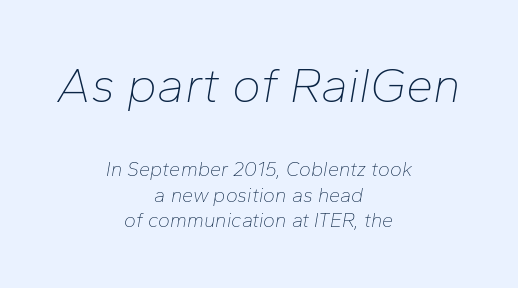
The image shows 49 px thin type, italic (leaning right); set centered, normal line spacing (1.28x), normal letter spacing, not underlined; the first (top) block is 2.45x larger; low stroke contrast and a medium x-height.
